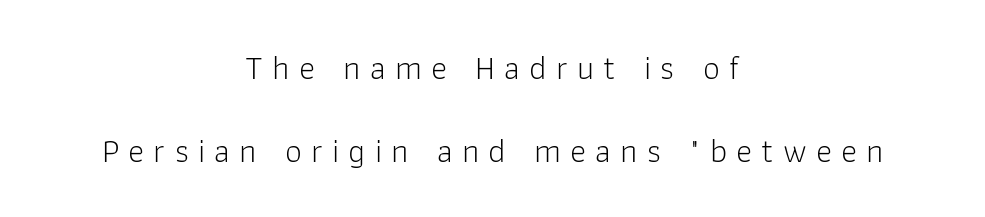
Q: Is the text bold? A: No.
Q: Is the text italic (slanted)? A: No, it is upright.
Q: Is the typeface a serif or a sans-serif typeface? A: Sans-serif.
Q: Is the text underlined? A: No.
Q: How is the paragraph aligned? A: Centered.
Q: Is the spacing between letters normal or unusually wide? A: Unusually wide.
Q: Is the spacing between lines tight, normal or loose? A: Loose.
Q: Width (condensed, normal, or wide)? A: Normal.
Q: Stroke contrast? A: Low.
Q: x-height? A: Medium.
Q: Monospaced? A: No.
